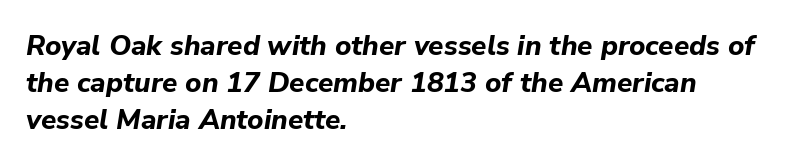
Anything drawn beneath the words? Only blank space. The line-height multiplier appears to be the usual default. Does the lettering tilt? It does — this is italic. Here the designer chose a conventional face with non-uniform glyph widths. Compared with a centered layout, this one pins lines to the left instead. Typographic density is high because the face is bold.
